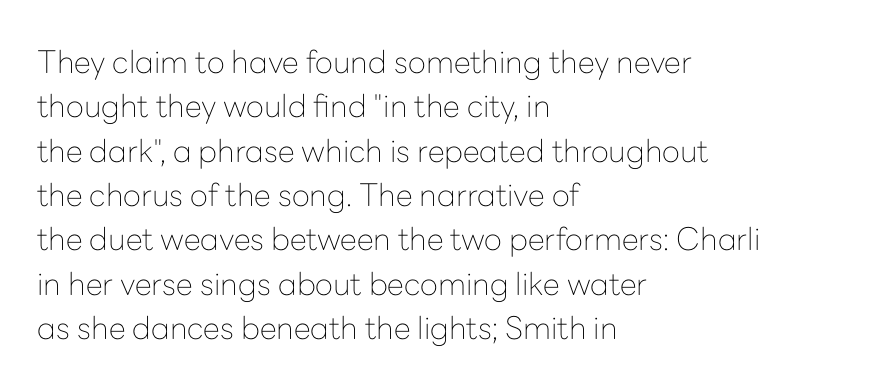
{"serif": "no", "italic": "no", "bold": "no", "weight": "thin", "width": "normal", "stroke_contrast": "low", "x_height": "medium", "monospaced": "no", "underline": "no", "align": "left", "line_spacing": "normal", "line_spacing_ratio": 1.43, "letter_spacing": "normal", "letter_spacing_em": 0.0, "glyph_px": 31}
